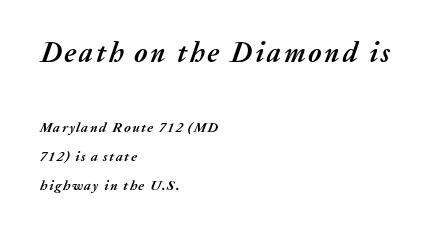
{"italic": "yes", "lean": "right", "slant_degrees": 20, "bold": "yes", "weight": "semibold", "width": "normal", "stroke_contrast": "medium", "x_height": "medium", "monospaced": "no", "underline": "no", "align": "left", "line_spacing": "loose", "line_spacing_ratio": 2.08, "larger_block": "first", "size_ratio": 2.0, "glyph_px": 28}
